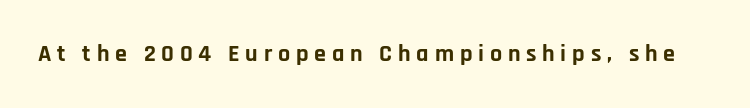
{"italic": "no", "bold": "yes", "underline": "no", "letter_spacing": "wide", "letter_spacing_em": 0.24, "glyph_px": 24}
